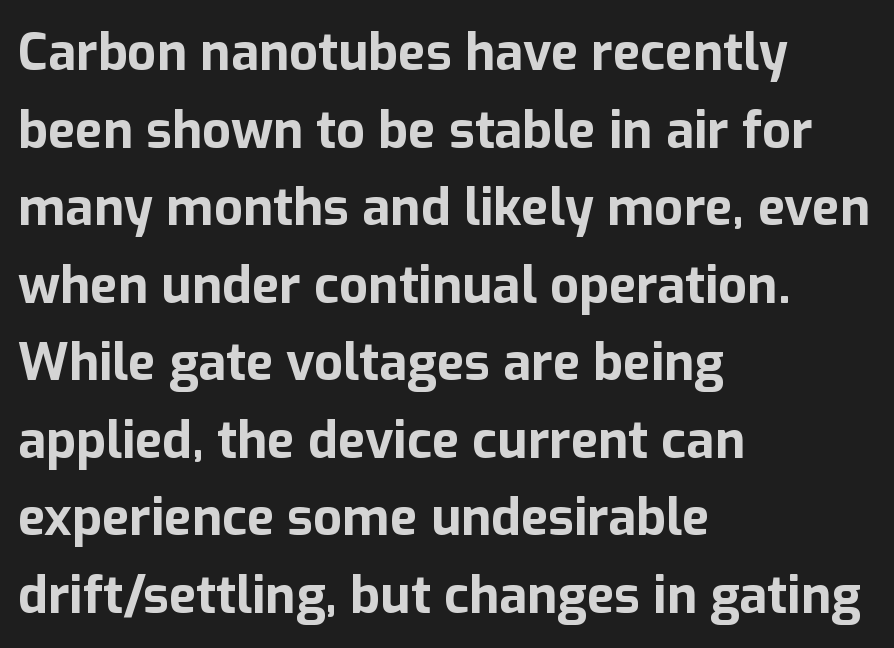
{"serif": "no", "italic": "no", "bold": "yes", "weight": "bold", "width": "normal", "stroke_contrast": "low", "x_height": "medium", "monospaced": "no", "underline": "no", "align": "left", "line_spacing": "normal", "line_spacing_ratio": 1.52, "letter_spacing": "normal", "letter_spacing_em": 0.0, "glyph_px": 51}
